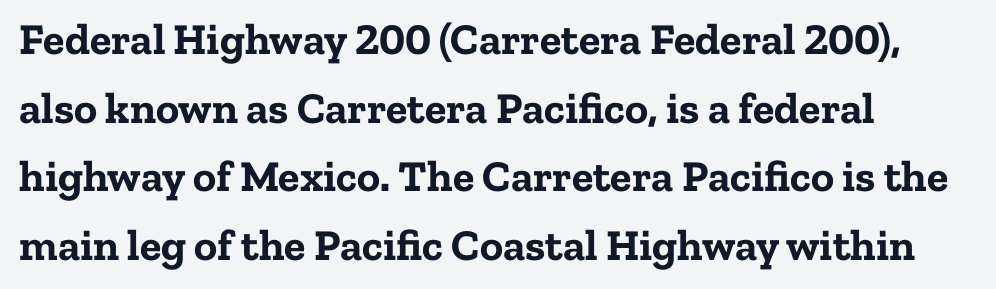
The image shows 44 px bold serif type, upright; set left-aligned, normal line spacing (1.56x), normal letter spacing, not underlined; low stroke contrast and a medium x-height.
